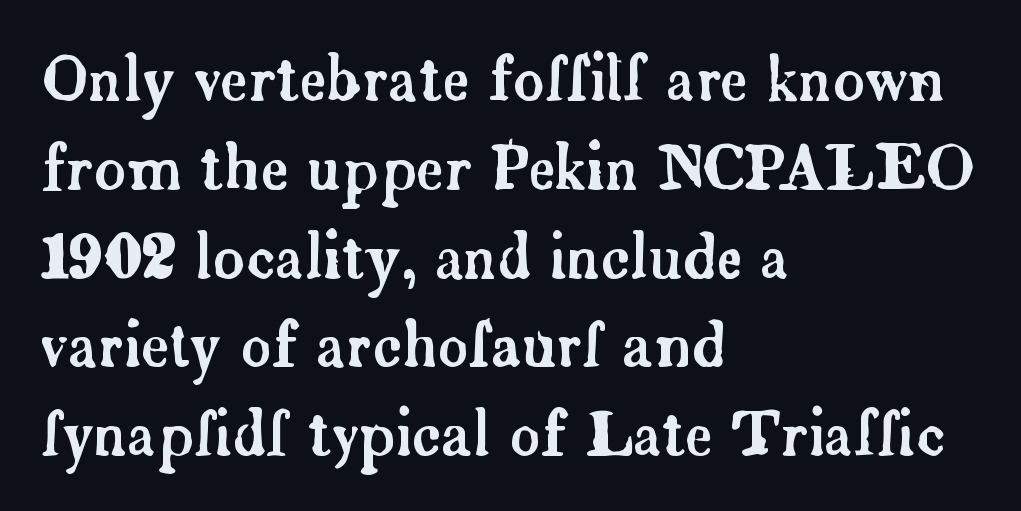
Q: Is the text italic (slanted)? A: No, it is upright.
Q: Is the typeface a serif or a sans-serif typeface? A: Serif.
Q: Is the text underlined? A: No.
Q: How is the paragraph aligned? A: Left-aligned.
Q: Is the spacing between letters normal or unusually wide? A: Normal.
Q: Is the spacing between lines tight, normal or loose? A: Normal.
Q: Width (condensed, normal, or wide)? A: Normal.
Q: Stroke contrast? A: Low.
Q: x-height? A: Small.
Q: Monospaced? A: No.
